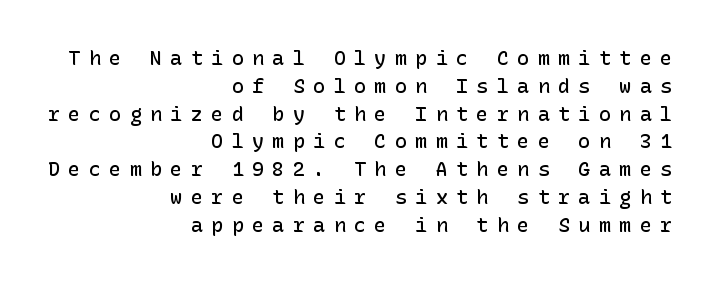
The type is letterspaced generously, with wide tracking. The block of text has a typical density, with ordinary space between rows. Horizontally, the lines are justified to the trailing edge only. Vertical strokes here are truly vertical. What weight is shown? A semibold, between regular and bold. Lines of text with bare space underneath.
